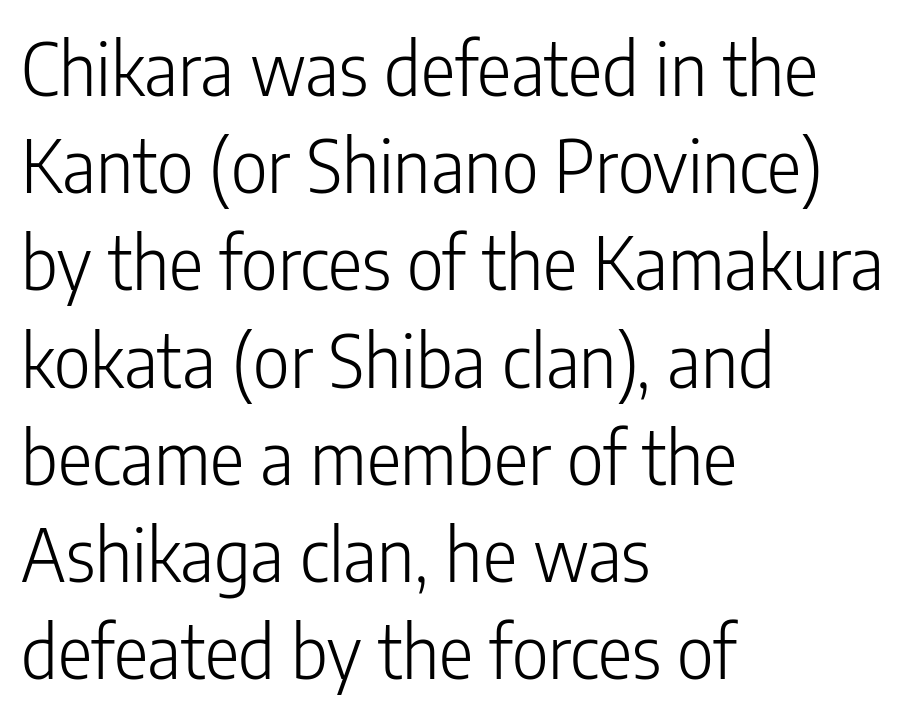
The image shows 72 px light, condensed sans-serif type, upright; set left-aligned, normal line spacing (1.35x), normal letter spacing, not underlined; low stroke contrast and a medium x-height.
